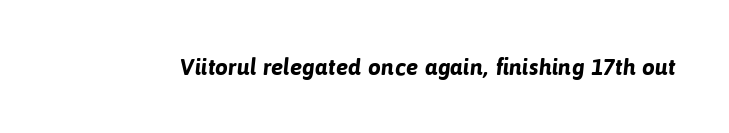
Q: Is the text bold? A: Yes.
Q: Is the text underlined? A: No.
Q: Is the spacing between letters normal or unusually wide? A: Normal.
